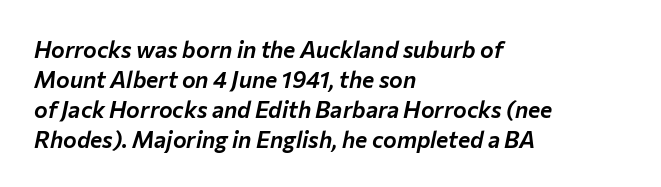
Q: Is the text italic (slanted)? A: Yes, it leans right by about 12 degrees.
Q: Is the text underlined? A: No.
Q: How is the paragraph aligned? A: Left-aligned.
Q: Is the spacing between letters normal or unusually wide? A: Normal.
Q: Is the spacing between lines tight, normal or loose? A: Normal.
